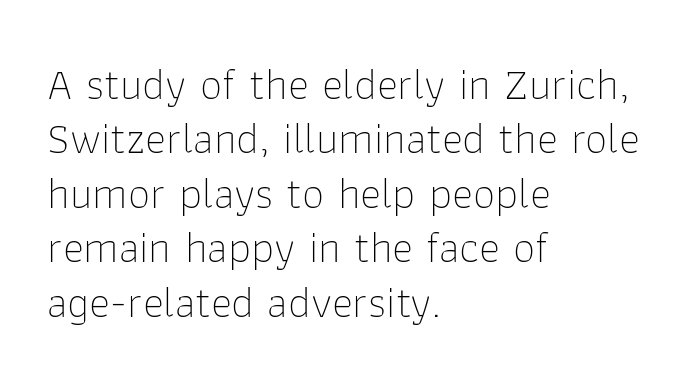
The image shows 45 px thin sans-serif type, upright; set left-aligned, line spacing 1.21x, normal letter spacing, not underlined; low stroke contrast and a medium x-height.
